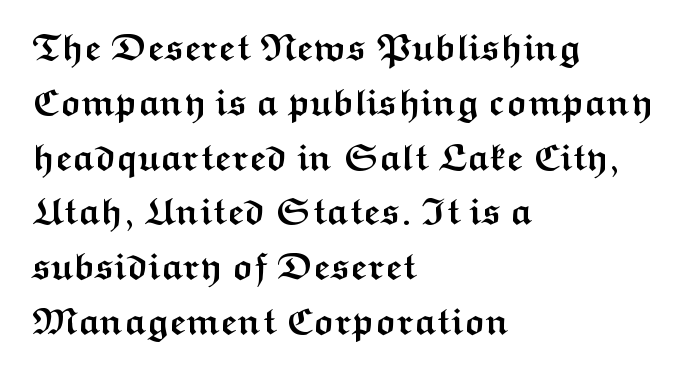
A typesetter would mark this as roman, not italic. Unmarked baselines from the first word to the last. In terms of leading, this rendering sits right in the middle. Do the characters align in a grid? No, the font is proportional.
